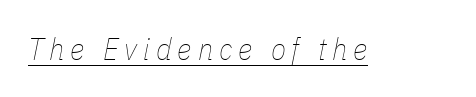
{"italic": "yes", "lean": "right", "slant_degrees": 11, "bold": "no", "weight": "thin", "width": "condensed", "stroke_contrast": "low", "x_height": "medium", "monospaced": "no", "underline": "yes", "glyph_px": 31}
